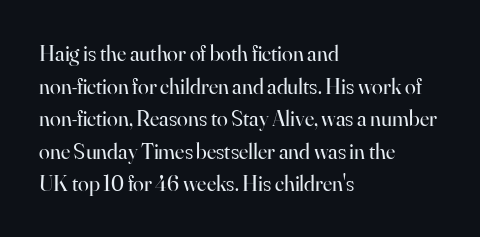
The image shows 22 px text type, upright; set left-aligned, normal line spacing (1.48x), normal letter spacing, not underlined.
